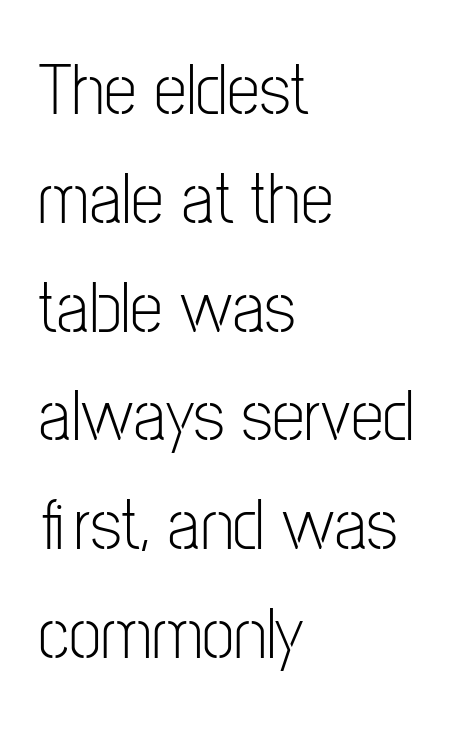
The image shows 74 px light, condensed sans-serif type, upright; set left-aligned, normal line spacing (1.47x), normal letter spacing, not underlined; low stroke contrast and a medium x-height.
